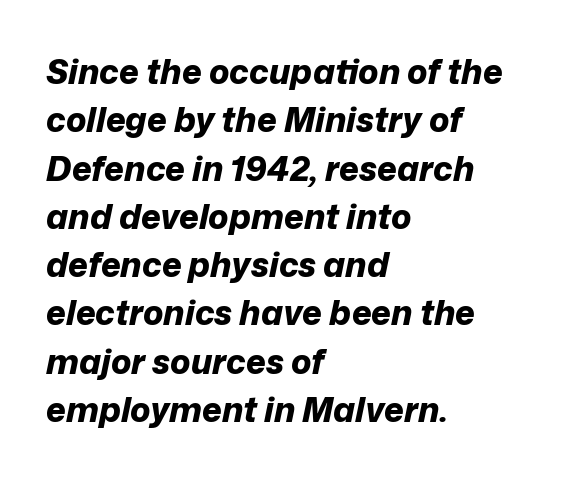
The image shows 34 px bold type, italic (leaning right); set left-aligned, normal line spacing (1.42x), normal letter spacing, not underlined; low stroke contrast and a medium x-height.
